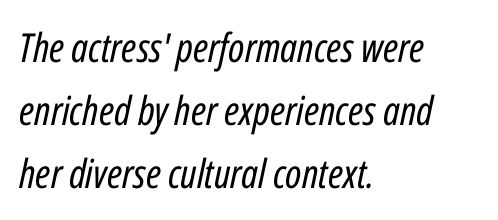
{"italic": "yes", "lean": "right", "slant_degrees": 12, "bold": "no", "weight": "regular", "width": "condensed", "stroke_contrast": "low", "x_height": "medium", "monospaced": "no", "underline": "no", "align": "left", "line_spacing": "normal", "line_spacing_ratio": 1.58, "letter_spacing": "normal", "letter_spacing_em": 0.0, "glyph_px": 40}
